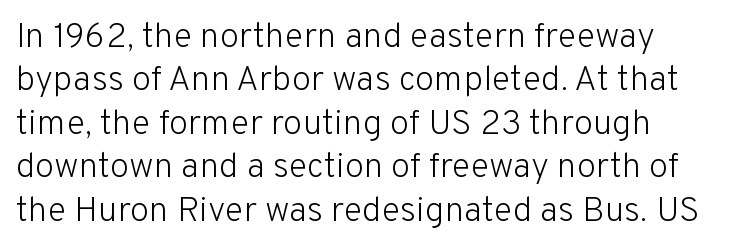
Q: Is the text bold? A: No.
Q: Is the text italic (slanted)? A: No, it is upright.
Q: Is the typeface a serif or a sans-serif typeface? A: Sans-serif.
Q: Is the text underlined? A: No.
Q: Is the spacing between letters normal or unusually wide? A: Normal.
Q: Width (condensed, normal, or wide)? A: Normal.
Q: Stroke contrast? A: Low.
Q: x-height? A: Medium.
Q: Monospaced? A: No.
